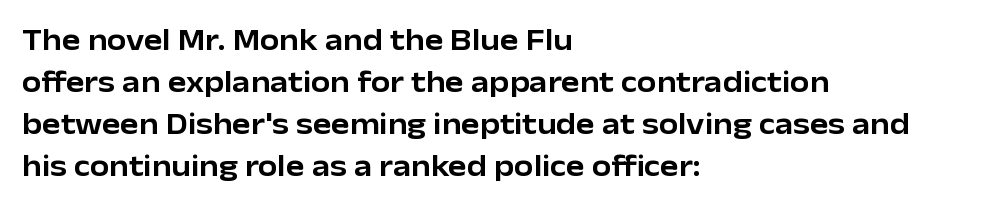
{"serif": "no", "italic": "no", "width": "normal", "stroke_contrast": "low", "x_height": "medium", "monospaced": "no", "underline": "no", "align": "left", "line_spacing": "normal", "line_spacing_ratio": 1.35, "letter_spacing": "normal", "letter_spacing_em": 0.0, "glyph_px": 31}
